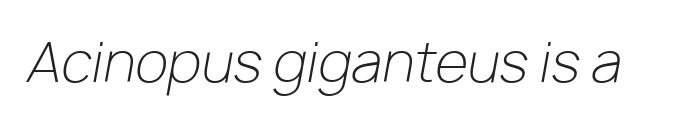
Q: Is the text bold? A: No.
Q: Is the text italic (slanted)? A: Yes, it leans right by about 10 degrees.
Q: Is the text underlined? A: No.
Q: Is the spacing between letters normal or unusually wide? A: Normal.
Q: Width (condensed, normal, or wide)? A: Normal.
Q: Stroke contrast? A: Low.
Q: x-height? A: Medium.
Q: Monospaced? A: No.
